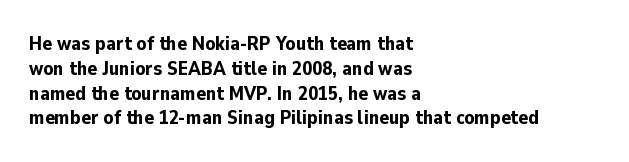
Line starts are locked; line ends wander. Tracking value appears to be zero — textbook default spacing. Style check: upright. Rule under the text: the space is simply empty. Heavy-handed strokes throughout: this text is bold.
